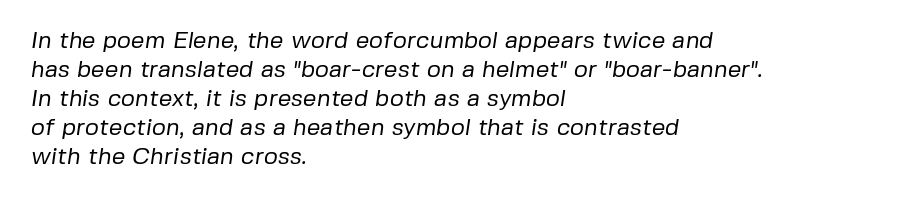
Q: Is the text bold? A: No.
Q: Is the text underlined? A: No.
Q: How is the paragraph aligned? A: Left-aligned.
Q: Is the spacing between letters normal or unusually wide? A: Normal.
